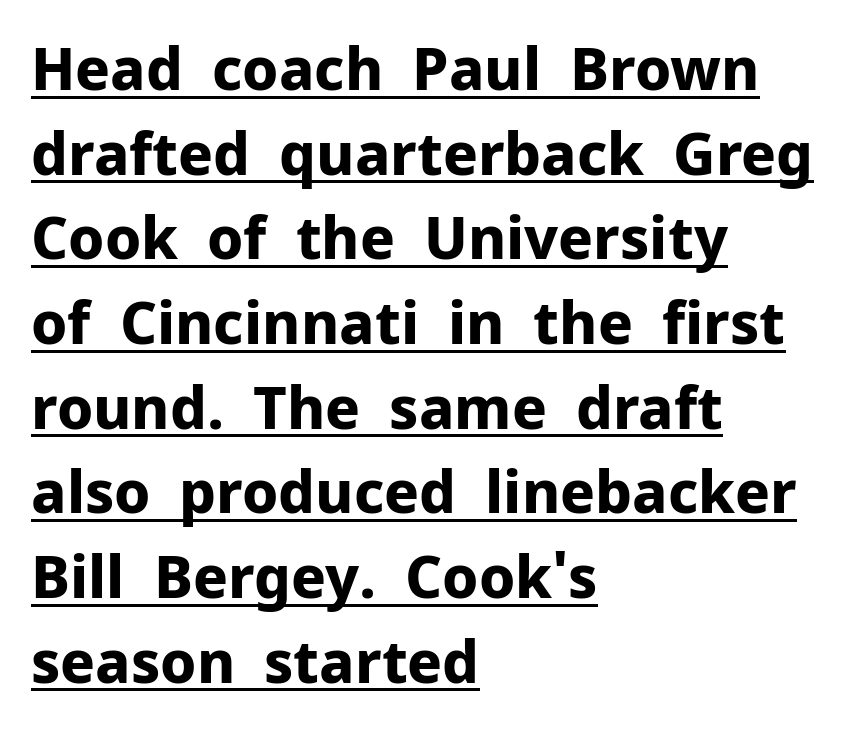
{"serif": "no", "italic": "no", "bold": "yes", "weight": "bold", "width": "normal", "stroke_contrast": "low", "x_height": "medium", "monospaced": "no", "underline": "yes", "align": "left", "line_spacing": "normal", "line_spacing_ratio": 1.46, "letter_spacing": "normal", "letter_spacing_em": 0.0, "glyph_px": 58}
